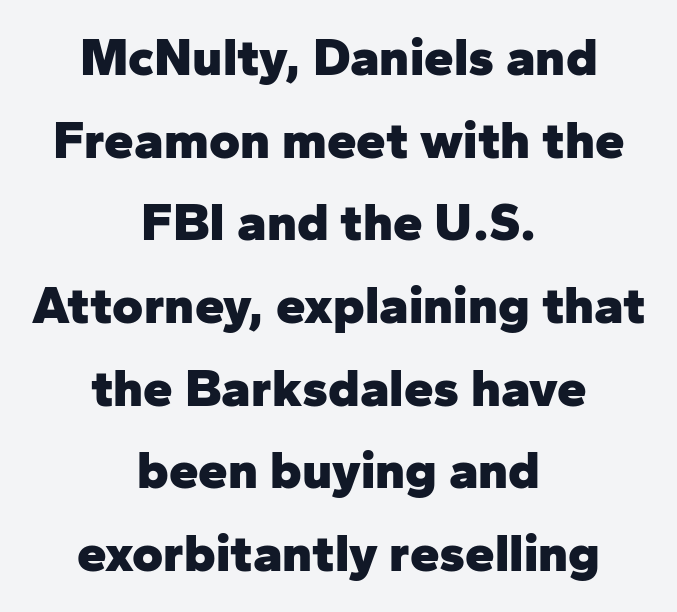
Look at the bottom of the vertical strokes: they stop flat, with no serifs. Varying glyph widths throughout — classic text-font behaviour. Observe the ordinary spacing: letters are neighbours, not strangers. Summary of vertical rhythm: regular, with standard interline spacing.
